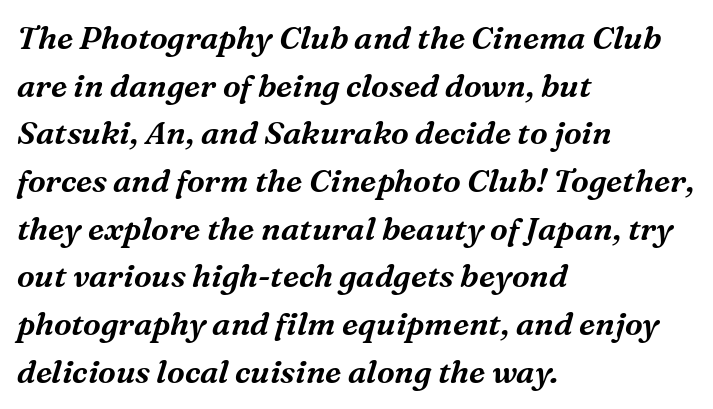
This sample has the flowing, uneven cadence of proportional lettering. The text was rendered using a seriffed face with decorative stroke endings. The vertical gap from one line to the next is medium. Descender tails drop into unmarked territory. The lines in this sample share a left origin and differ only in where they stop. The tracking reads as untouched default to a designer's eye.
